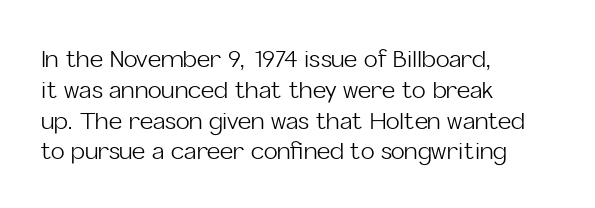
{"italic": "no", "bold": "no", "underline": "no", "align": "left", "line_spacing": "normal", "line_spacing_ratio": 1.34, "letter_spacing": "normal", "letter_spacing_em": 0.0, "glyph_px": 23}
